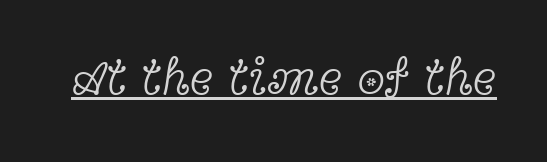
{"serif": "yes", "italic": "no", "bold": "no", "weight": "light", "width": "wide", "x_height": "medium", "monospaced": "no", "underline": "yes", "letter_spacing": "normal", "letter_spacing_em": 0.0, "glyph_px": 50}
